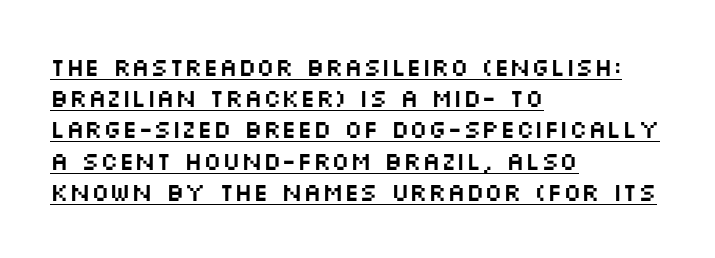
Each word holds together tightly as a unit, with standard inter-letter gaps. Posture: straight, roman, zero tilt. All the whitespace from short lines collects on the right. The glyphs are accompanied by a horizontal stroke just below them. Regular leading.
